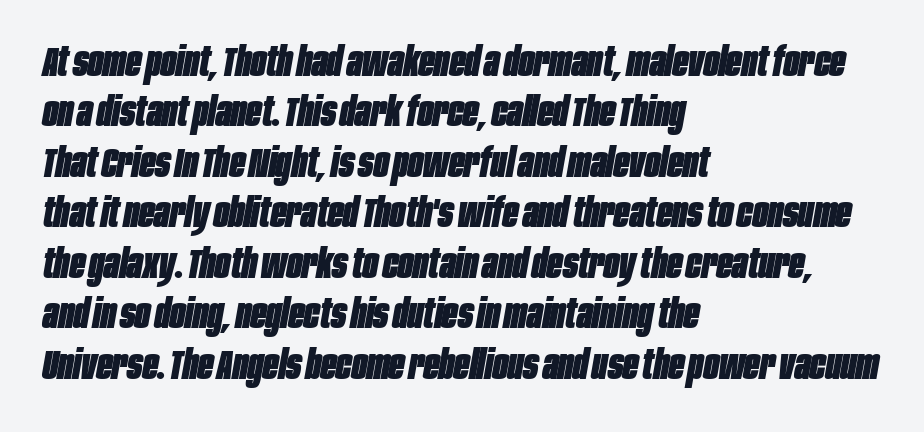
{"italic": "yes", "lean": "right", "slant_degrees": 10, "bold": "yes", "weight": "heavy", "width": "condensed", "stroke_contrast": "low", "x_height": "large", "monospaced": "no", "underline": "no", "align": "left", "line_spacing_ratio": 1.23, "letter_spacing": "normal", "letter_spacing_em": 0.0, "glyph_px": 41}
